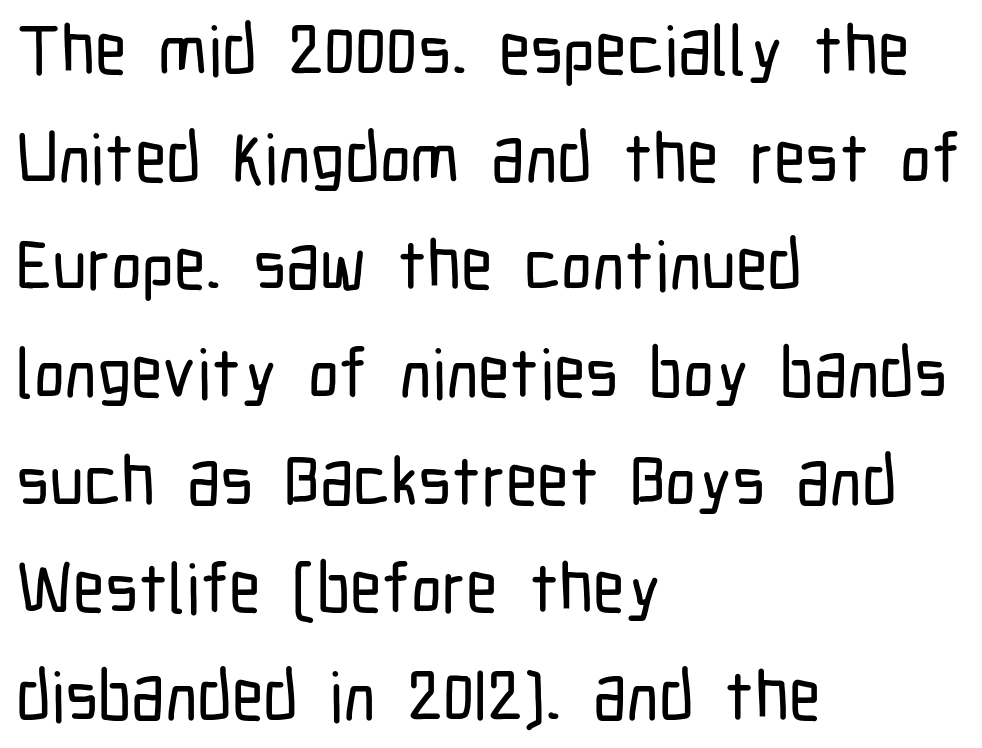
Proportional: the letters do not fall into vertical columns. In terms of letterform style, serifs are entirely absent. One-word summary of the alignment: left. Clear beneath every line of the passage.
